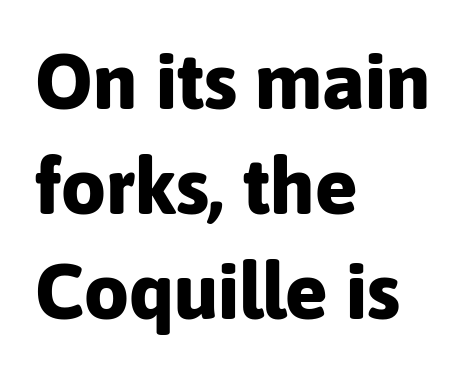
To sum up the face: it is a sans, with no serifs. Summary of weight: heavy, a full bold. These lines are set flush left with a ragged right edge. The gap between lines stays unmarked. The lines sit at an ordinary, default distance from one another.
